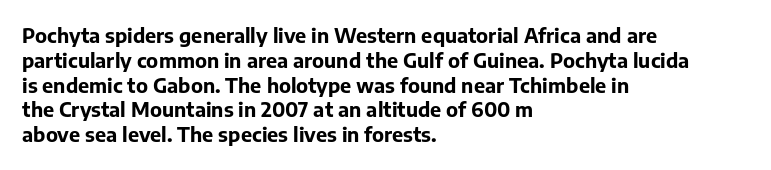
{"italic": "no", "bold": "yes", "underline": "no", "align": "left", "line_spacing_ratio": 1.24, "letter_spacing": "normal", "letter_spacing_em": 0.0, "glyph_px": 20}
